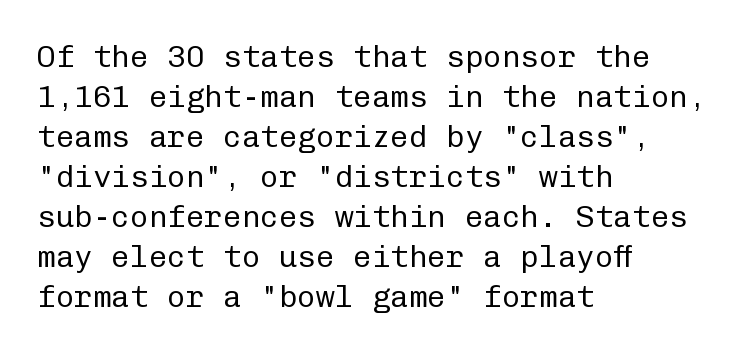
Monospaced: the letters line up in strict vertical columns. A quiet, ordinary-to-light weight characterises the typeface. A typesetter would call this leading conventional body-copy spacing. Each word holds together tightly as a unit, with standard inter-letter gaps.
